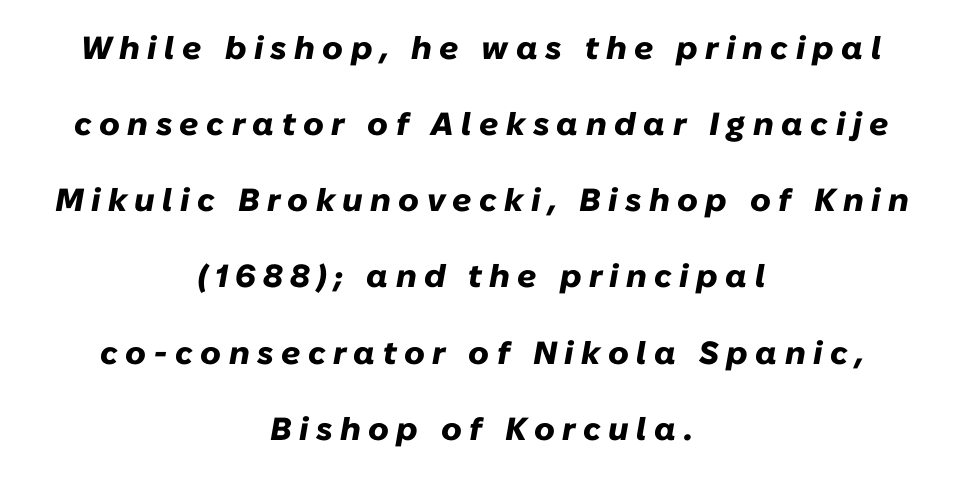
These lines carry a lot of weight — the face is fully bold. What stands out about the letter spacing? Its width — letters are far apart. Observe the lean: these are italic letterforms. Plain, unruled lines of type. Looks like regular typesetting: each glyph gets only the width it needs. Horizontally, the lines are justified to the midpoint only.
